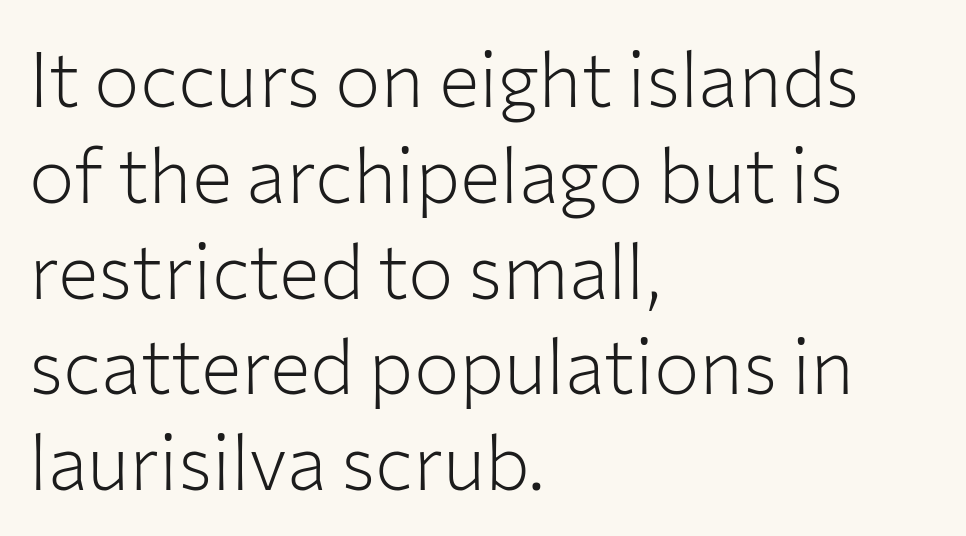
Q: Is the text bold? A: No.
Q: Is the text italic (slanted)? A: No, it is upright.
Q: Is the typeface a serif or a sans-serif typeface? A: Sans-serif.
Q: Is the text underlined? A: No.
Q: How is the paragraph aligned? A: Left-aligned.
Q: Is the spacing between letters normal or unusually wide? A: Normal.
Q: Is the spacing between lines tight, normal or loose? A: Normal.
Q: Width (condensed, normal, or wide)? A: Normal.
Q: Stroke contrast? A: Low.
Q: x-height? A: Medium.
Q: Monospaced? A: No.
